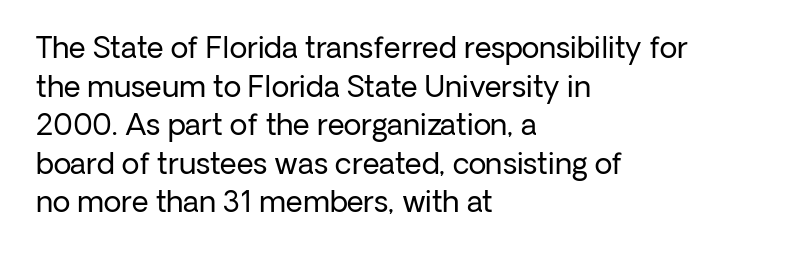
{"serif": "no", "italic": "no", "bold": "no", "weight": "regular", "width": "normal", "stroke_contrast": "low", "x_height": "medium", "monospaced": "no", "underline": "no", "align": "left", "line_spacing": "normal", "line_spacing_ratio": 1.33, "letter_spacing": "normal", "letter_spacing_em": 0.0, "glyph_px": 29}
